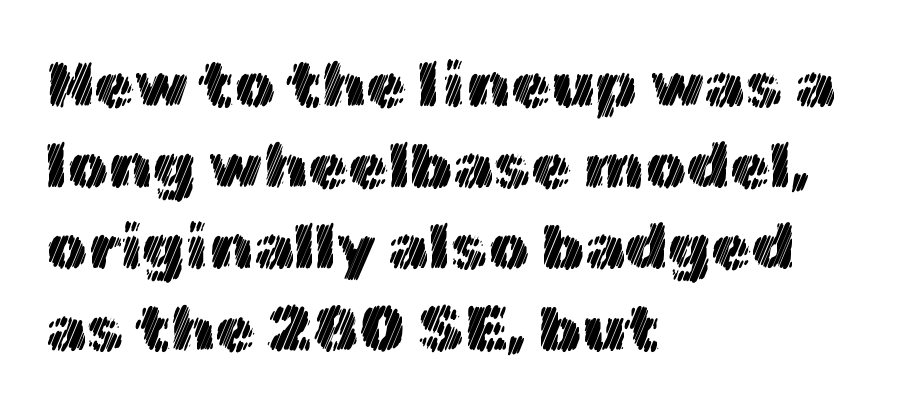
Each new line begins a customary step beneath the previous one. The line texture is even and compact thanks to regular tracking. The words here are not underlined. Rendered with straight, roman letterforms. This sample has the flowing, uneven cadence of proportional lettering. Left-aligned paragraph, ragged on the right.
